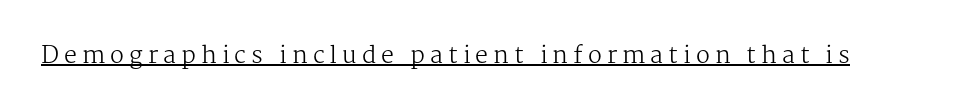
The image shows 23 px text type, upright; set unusually wide letter spacing (+0.22 em), underlined.
